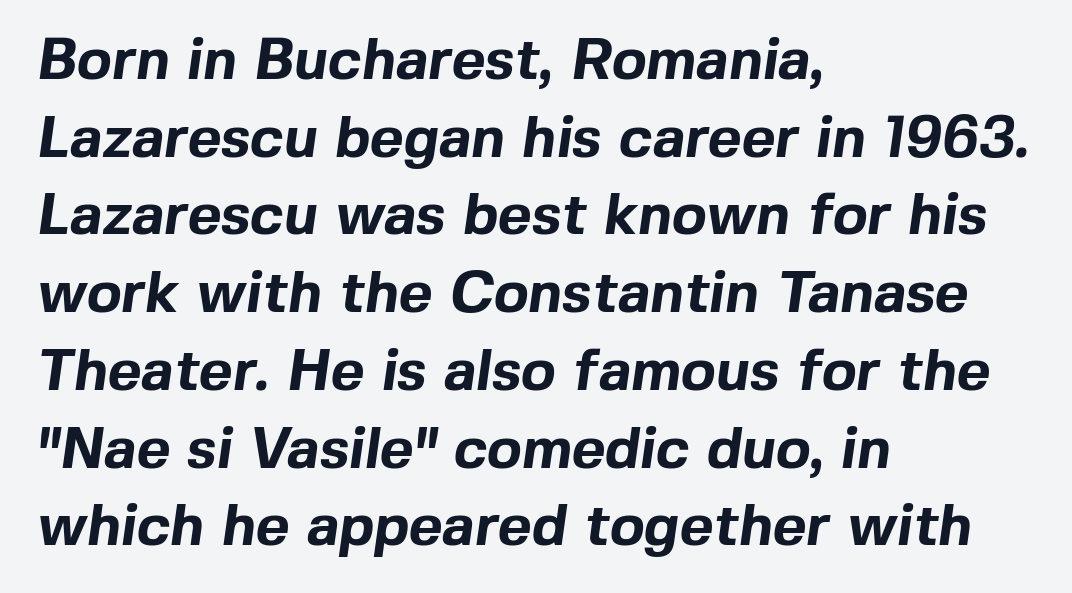
{"serif": "no", "bold": "yes", "weight": "bold", "width": "normal", "x_height": "medium", "monospaced": "no", "underline": "no", "align": "left", "line_spacing": "normal", "line_spacing_ratio": 1.34, "letter_spacing": "normal", "letter_spacing_em": 0.0, "glyph_px": 58}
